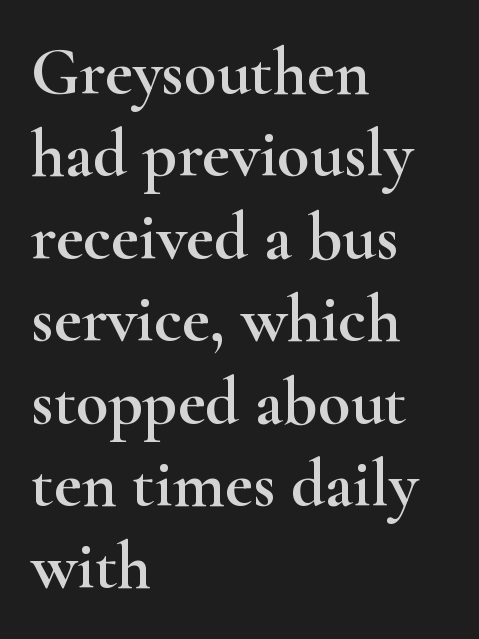
{"serif": "yes", "italic": "no", "width": "wide", "stroke_contrast": "high", "x_height": "small", "monospaced": "no", "underline": "no", "align": "left", "line_spacing_ratio": 1.23, "letter_spacing": "normal", "letter_spacing_em": 0.0, "glyph_px": 67}
